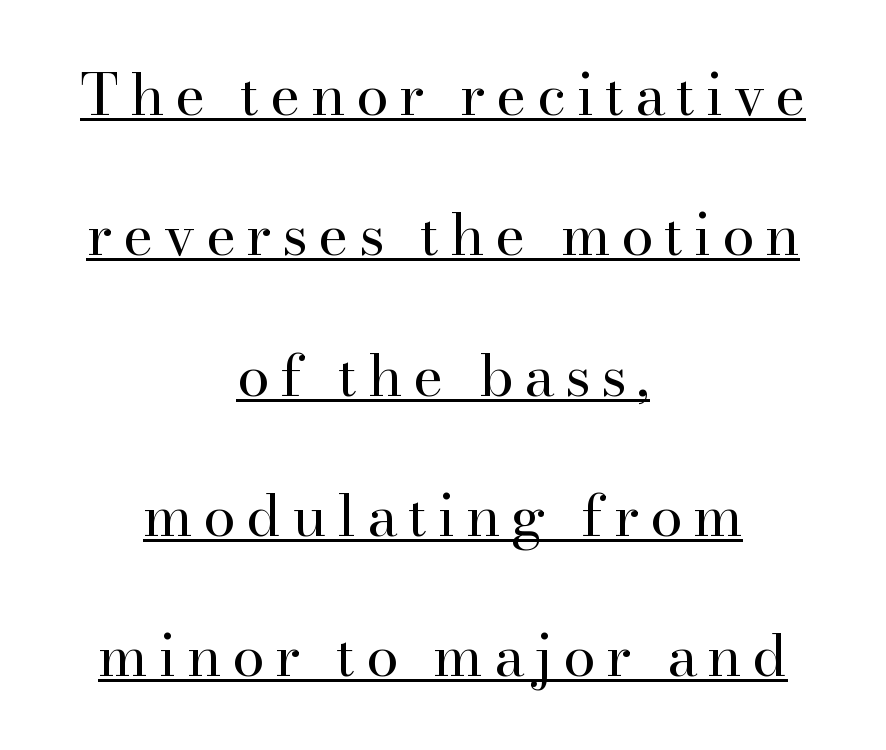
Q: Is the text bold? A: No.
Q: Is the text italic (slanted)? A: No, it is upright.
Q: Is the typeface a serif or a sans-serif typeface? A: Serif.
Q: Is the text underlined? A: Yes.
Q: How is the paragraph aligned? A: Centered.
Q: Is the spacing between lines tight, normal or loose? A: Loose.
Q: Width (condensed, normal, or wide)? A: Normal.
Q: Stroke contrast? A: High.
Q: x-height? A: Small.
Q: Monospaced? A: No.
